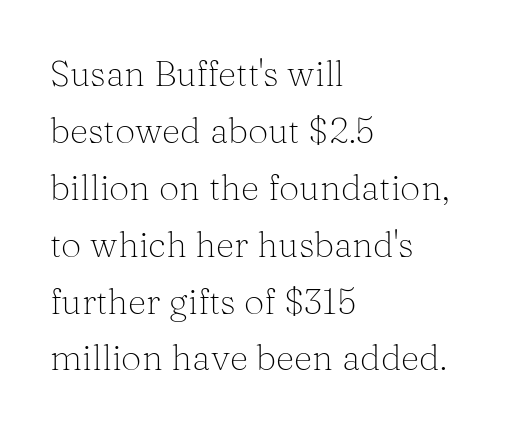
These lines are composed in type with serifs. The vertical gap from one line to the next is medium. These lines are rendered in a variable-pitch font. Where is the straight margin? On the left. How are the letters spaced? Ordinarily, with no added tracking.
